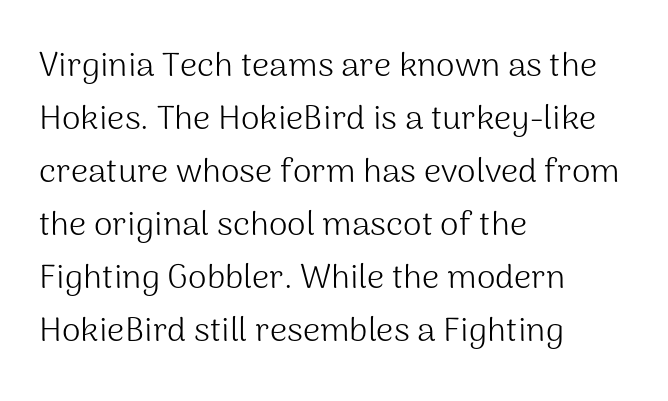
{"serif": "no", "italic": "no", "bold": "no", "weight": "light", "width": "normal", "stroke_contrast": "medium", "x_height": "medium", "monospaced": "no", "underline": "no", "align": "left", "line_spacing": "normal", "line_spacing_ratio": 1.56, "letter_spacing": "normal", "letter_spacing_em": 0.0, "glyph_px": 34}
